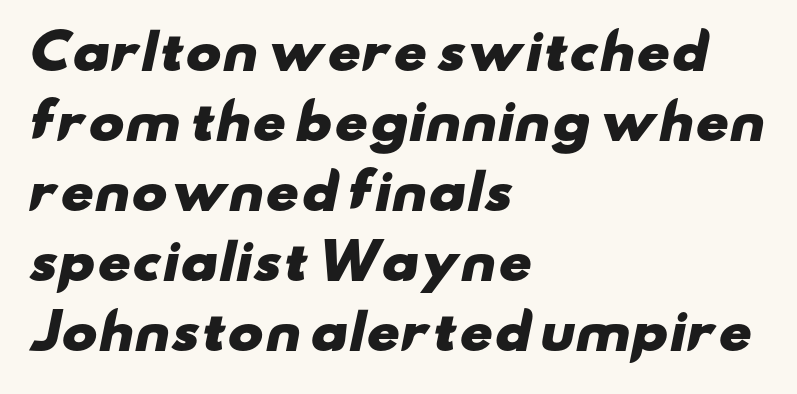
Q: Is the text bold? A: Yes.
Q: Is the typeface a serif or a sans-serif typeface? A: Sans-serif.
Q: Is the text underlined? A: No.
Q: How is the paragraph aligned? A: Left-aligned.
Q: Is the spacing between letters normal or unusually wide? A: Normal.
Q: Is the spacing between lines tight, normal or loose? A: Normal.
Q: Width (condensed, normal, or wide)? A: Wide.
Q: Stroke contrast? A: Low.
Q: x-height? A: Small.
Q: Monospaced? A: No.
